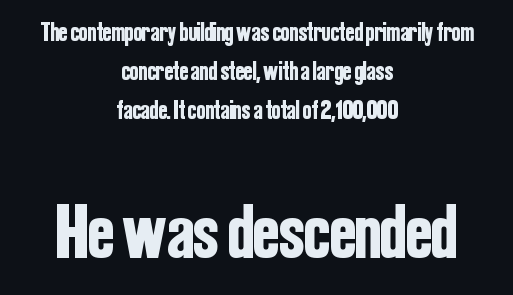
{"serif": "no", "italic": "no", "width": "condensed", "stroke_contrast": "low", "x_height": "medium", "monospaced": "no", "underline": "no", "align": "center", "line_spacing": "normal", "line_spacing_ratio": 1.5, "letter_spacing": "normal", "letter_spacing_em": 0.0, "larger_block": "second", "size_ratio": 2.96, "glyph_px": 77}
